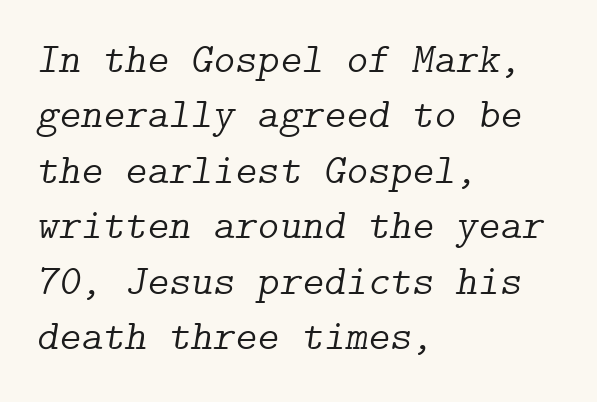
Q: Is the text bold? A: No.
Q: Is the text italic (slanted)? A: Yes, it leans right by about 9 degrees.
Q: Is the typeface a serif or a sans-serif typeface? A: Serif.
Q: Is the text underlined? A: No.
Q: How is the paragraph aligned? A: Left-aligned.
Q: Is the spacing between letters normal or unusually wide? A: Normal.
Q: Is the spacing between lines tight, normal or loose? A: Normal.
Q: Width (condensed, normal, or wide)? A: Normal.
Q: Stroke contrast? A: Low.
Q: x-height? A: Medium.
